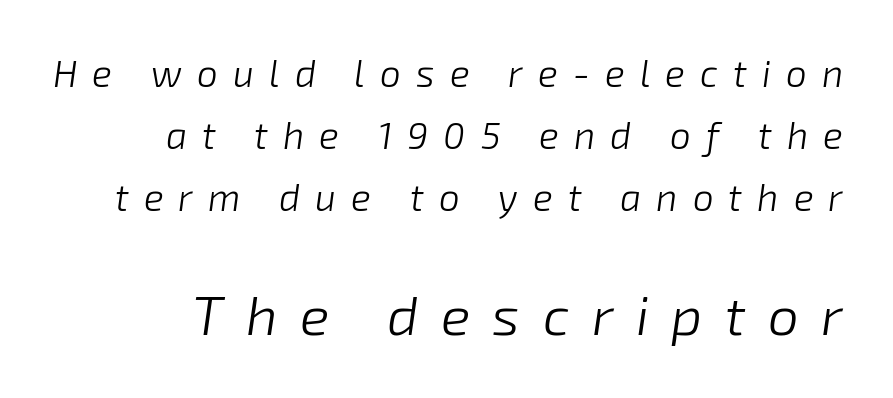
The image shows 55 px light type, italic (leaning right); set normal line spacing (1.68x), unusually wide letter spacing (+0.41 em), not underlined; the second (bottom) block is 1.49x larger; low stroke contrast and a medium x-height.
